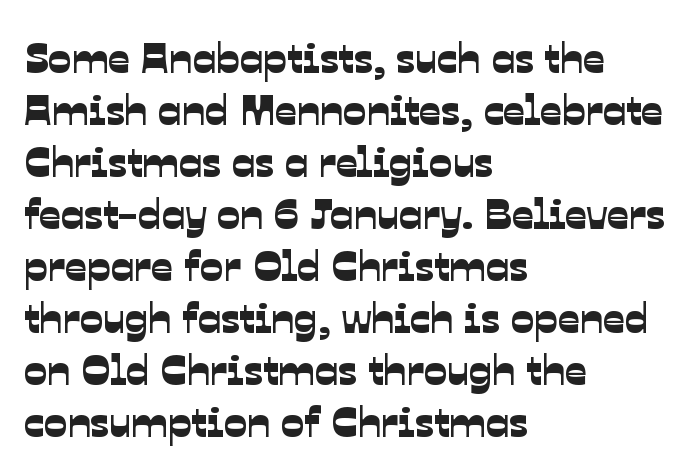
Q: Is the typeface a serif or a sans-serif typeface? A: Sans-serif.
Q: Is the text underlined? A: No.
Q: How is the paragraph aligned? A: Left-aligned.
Q: Is the spacing between letters normal or unusually wide? A: Normal.
Q: Width (condensed, normal, or wide)? A: Normal.
Q: Stroke contrast? A: Low.
Q: x-height? A: Medium.
Q: Monospaced? A: No.
